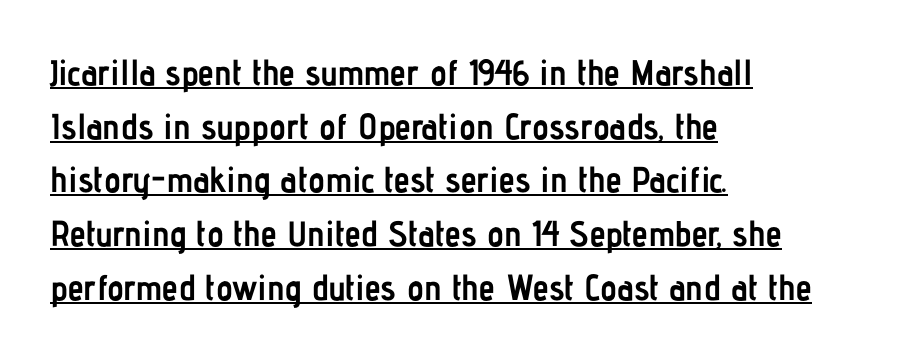
Q: Is the text bold? A: Yes.
Q: Is the text italic (slanted)? A: No, it is upright.
Q: Is the typeface a serif or a sans-serif typeface? A: Sans-serif.
Q: Is the text underlined? A: Yes.
Q: How is the paragraph aligned? A: Left-aligned.
Q: Is the spacing between letters normal or unusually wide? A: Normal.
Q: Is the spacing between lines tight, normal or loose? A: Normal.
Q: Width (condensed, normal, or wide)? A: Condensed.
Q: Stroke contrast? A: Low.
Q: x-height? A: Medium.
Q: Monospaced? A: No.
